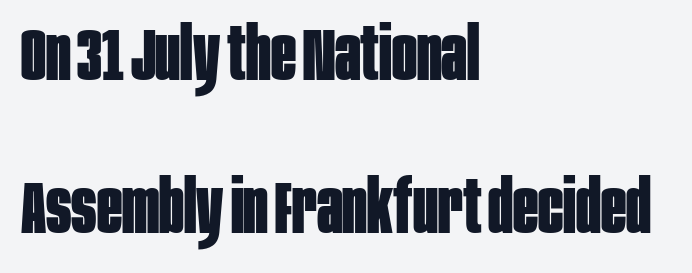
Q: Is the text bold? A: Yes.
Q: Is the text italic (slanted)? A: No, it is upright.
Q: Is the typeface a serif or a sans-serif typeface? A: Sans-serif.
Q: Is the text underlined? A: No.
Q: How is the paragraph aligned? A: Left-aligned.
Q: Is the spacing between letters normal or unusually wide? A: Normal.
Q: Is the spacing between lines tight, normal or loose? A: Loose.
Q: Width (condensed, normal, or wide)? A: Condensed.
Q: Stroke contrast? A: Low.
Q: x-height? A: Large.
Q: Monospaced? A: No.
